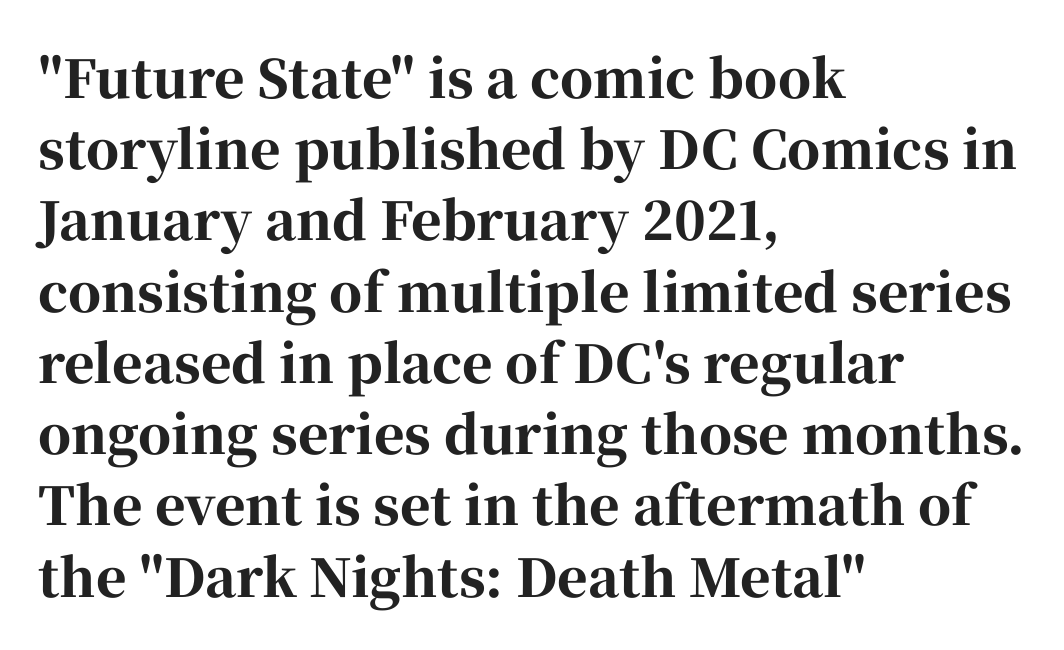
Q: Is the text bold? A: Yes.
Q: Is the text italic (slanted)? A: No, it is upright.
Q: Is the typeface a serif or a sans-serif typeface? A: Serif.
Q: Is the text underlined? A: No.
Q: How is the paragraph aligned? A: Left-aligned.
Q: Is the spacing between letters normal or unusually wide? A: Normal.
Q: Is the spacing between lines tight, normal or loose? A: Normal.
Q: Width (condensed, normal, or wide)? A: Normal.
Q: Stroke contrast? A: High.
Q: x-height? A: Medium.
Q: Monospaced? A: No.
